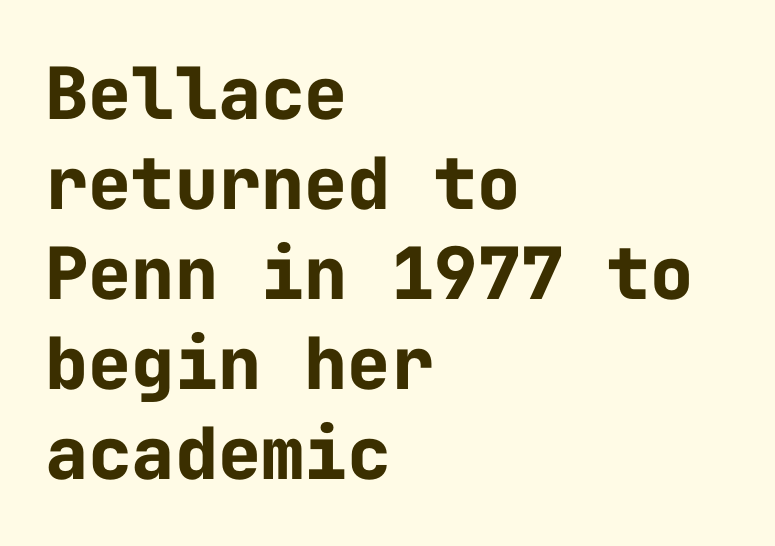
The image shows 72 px bold sans-serif type, upright, monospaced; set left-aligned, normal line spacing (1.25x), normal letter spacing, not underlined; low stroke contrast and a medium x-height.
